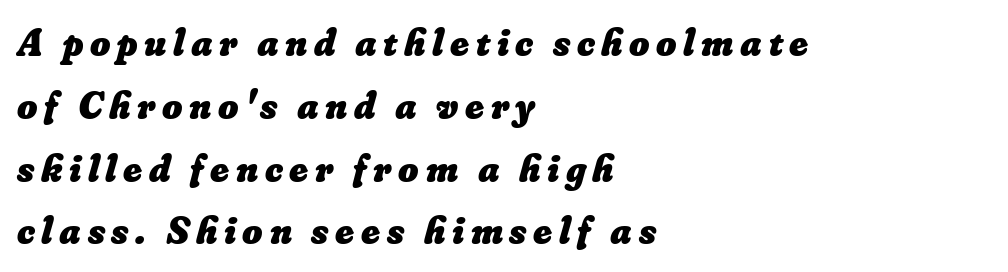
Q: Is the text bold? A: Yes.
Q: Is the text underlined? A: No.
Q: How is the paragraph aligned? A: Left-aligned.
Q: Is the spacing between lines tight, normal or loose? A: Normal.
Q: Width (condensed, normal, or wide)? A: Normal.
Q: Stroke contrast? A: Low.
Q: x-height? A: Small.
Q: Monospaced? A: No.
